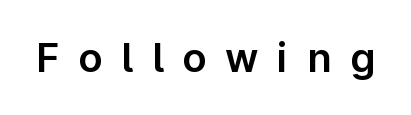
The image shows 40 px sans-serif type, upright; set unusually wide letter spacing (+0.47 em), not underlined; low stroke contrast and a medium x-height.
